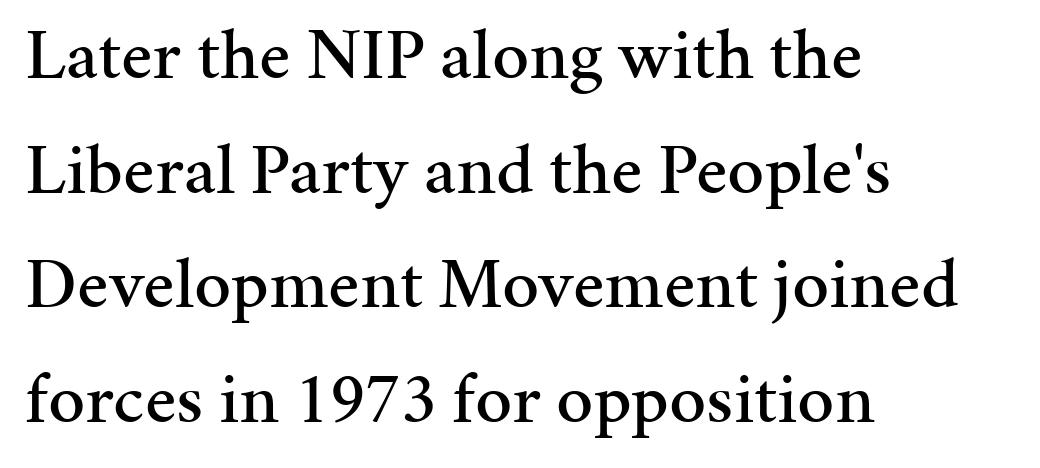
{"serif": "yes", "italic": "no", "width": "normal", "stroke_contrast": "medium", "x_height": "medium", "monospaced": "no", "underline": "no", "align": "left", "line_spacing": "normal", "line_spacing_ratio": 1.57, "letter_spacing": "normal", "letter_spacing_em": 0.0, "glyph_px": 73}
